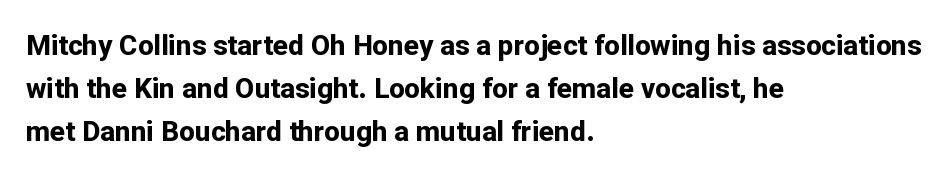
Q: Is the text bold? A: Yes.
Q: Is the text italic (slanted)? A: No, it is upright.
Q: Is the typeface a serif or a sans-serif typeface? A: Sans-serif.
Q: Is the text underlined? A: No.
Q: How is the paragraph aligned? A: Left-aligned.
Q: Is the spacing between letters normal or unusually wide? A: Normal.
Q: Is the spacing between lines tight, normal or loose? A: Normal.
Q: Width (condensed, normal, or wide)? A: Normal.
Q: Stroke contrast? A: Low.
Q: x-height? A: Medium.
Q: Monospaced? A: No.
